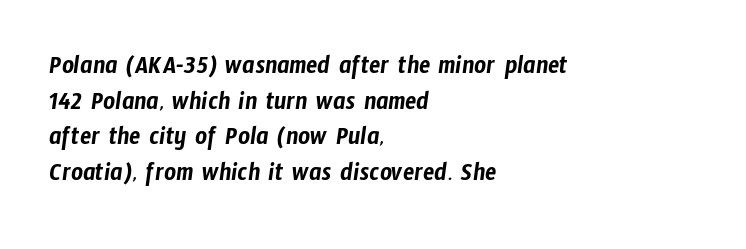
{"underline": "no", "align": "left", "line_spacing": "normal", "line_spacing_ratio": 1.37, "letter_spacing": "normal", "letter_spacing_em": 0.0, "glyph_px": 26}
